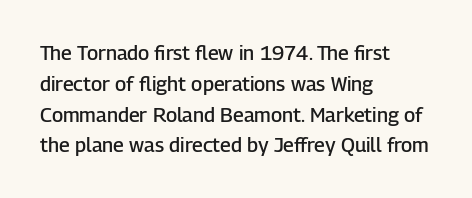
Q: Is the text bold? A: Semi-bold.
Q: Is the text italic (slanted)? A: No, it is upright.
Q: Is the text underlined? A: No.
Q: How is the paragraph aligned? A: Left-aligned.
Q: Is the spacing between letters normal or unusually wide? A: Normal.
Q: Is the spacing between lines tight, normal or loose? A: Normal.
